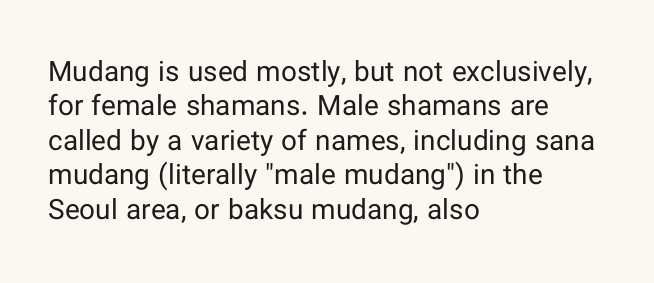
The image shows 28 px regular-weight sans-serif type, upright; set left-aligned, line spacing 1.23x, normal letter spacing, not underlined; low stroke contrast and a medium x-height.
